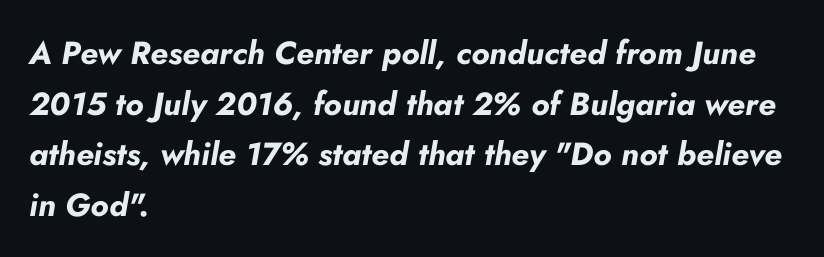
{"italic": "yes", "lean": "right", "slant_degrees": 10, "bold": "yes", "weight": "bold", "width": "normal", "stroke_contrast": "low", "x_height": "small", "monospaced": "no", "underline": "no", "align": "left", "line_spacing": "normal", "line_spacing_ratio": 1.58, "letter_spacing": "normal", "letter_spacing_em": 0.0, "glyph_px": 32}
